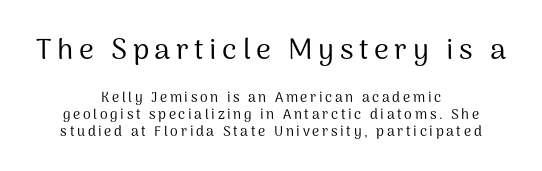
Q: Is the text bold? A: No.
Q: Is the text italic (slanted)? A: No, it is upright.
Q: Is the typeface a serif or a sans-serif typeface? A: Sans-serif.
Q: Is the text underlined? A: No.
Q: How is the paragraph aligned? A: Centered.
Q: Which block of text is set in a larger size, the first (top) or the second (bottom)? A: The first (top) one.
Q: Width (condensed, normal, or wide)? A: Normal.
Q: Stroke contrast? A: Medium.
Q: x-height? A: Medium.
Q: Monospaced? A: No.
